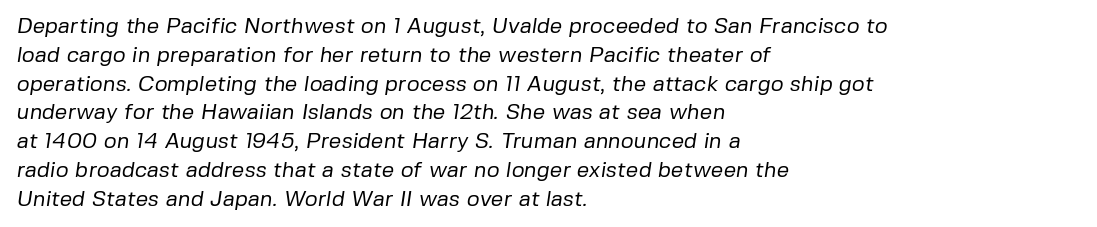
The image shows 22 px text type; set left-aligned, normal line spacing (1.31x), normal letter spacing, not underlined.
